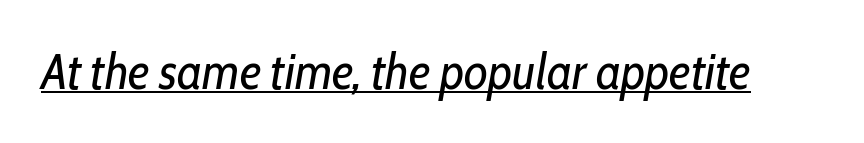
The image shows 49 px regular-weight, condensed type, italic (leaning right); set normal letter spacing, underlined; low stroke contrast and a medium x-height.
